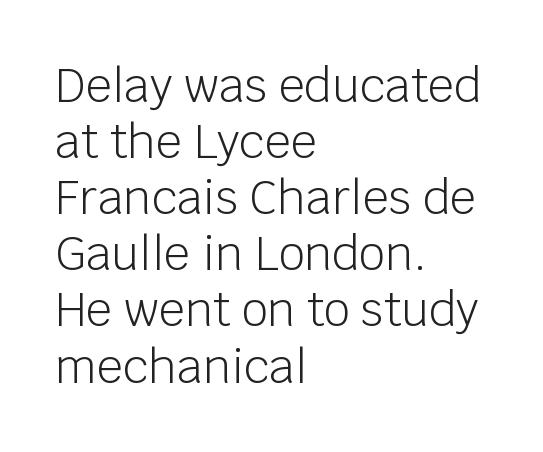
{"serif": "no", "italic": "no", "bold": "no", "weight": "light", "width": "normal", "stroke_contrast": "low", "x_height": "large", "monospaced": "no", "underline": "no", "align": "left", "line_spacing_ratio": 1.22, "letter_spacing": "normal", "letter_spacing_em": 0.0, "glyph_px": 46}
